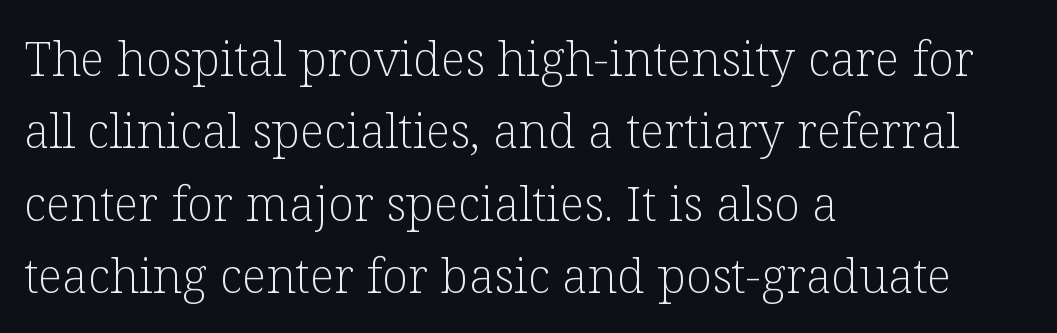
Q: Is the text bold? A: No.
Q: Is the text italic (slanted)? A: No, it is upright.
Q: Is the typeface a serif or a sans-serif typeface? A: Serif.
Q: Is the text underlined? A: No.
Q: How is the paragraph aligned? A: Left-aligned.
Q: Is the spacing between letters normal or unusually wide? A: Normal.
Q: Is the spacing between lines tight, normal or loose? A: Normal.
Q: Width (condensed, normal, or wide)? A: Normal.
Q: Stroke contrast? A: Low.
Q: x-height? A: Medium.
Q: Monospaced? A: No.
